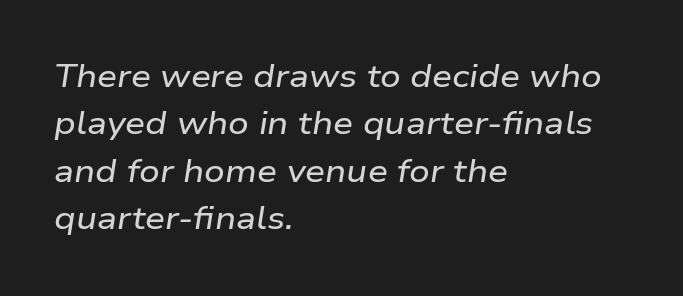
Lines of text with bare space underneath. Observe the lean: these are italic letterforms. You could call the tracking neutral — neither tight nor loose. These lines are rendered in a variable-pitch font. Layout note: lines flush left.
